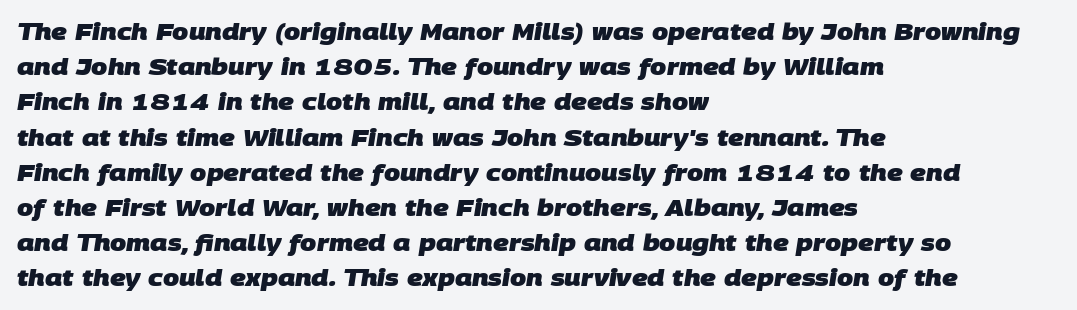
{"bold": "yes", "underline": "no", "align": "left", "line_spacing": "normal", "line_spacing_ratio": 1.53, "letter_spacing": "normal", "letter_spacing_em": 0.0, "glyph_px": 23}
